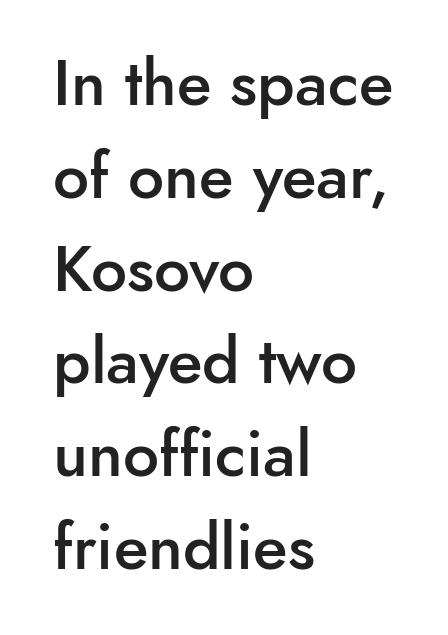
Q: Is the text bold? A: Semi-bold.
Q: Is the text italic (slanted)? A: No, it is upright.
Q: Is the typeface a serif or a sans-serif typeface? A: Sans-serif.
Q: Is the text underlined? A: No.
Q: How is the paragraph aligned? A: Left-aligned.
Q: Is the spacing between letters normal or unusually wide? A: Normal.
Q: Is the spacing between lines tight, normal or loose? A: Normal.
Q: Width (condensed, normal, or wide)? A: Normal.
Q: Stroke contrast? A: Low.
Q: x-height? A: Small.
Q: Monospaced? A: No.
